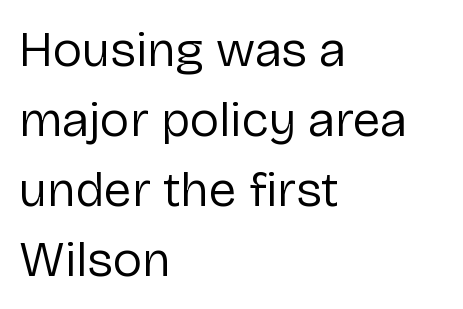
Serifs: no, the terminals of the letterforms are clean. Check the space under the baseline: it is left empty. Unbolded letterforms with no extra heft. Students, observe: this is what conventionally led text looks like. These lines are rendered in a variable-pitch font. A typesetter would call this zero additional tracking.
